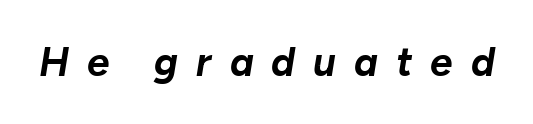
Q: Is the text bold? A: Yes.
Q: Is the text italic (slanted)? A: Yes, it leans right by about 10 degrees.
Q: Is the text underlined? A: No.
Q: Is the spacing between letters normal or unusually wide? A: Unusually wide.
Q: Width (condensed, normal, or wide)? A: Normal.
Q: Stroke contrast? A: Low.
Q: x-height? A: Medium.
Q: Monospaced? A: No.
